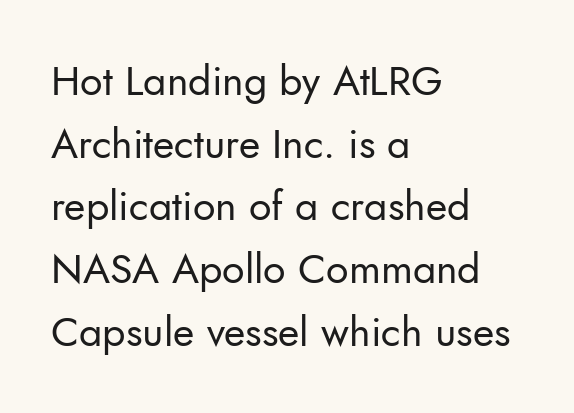
The image shows 41 px regular-weight sans-serif type, upright; set left-aligned, normal line spacing (1.53x), normal letter spacing, not underlined; low stroke contrast and a small x-height.
